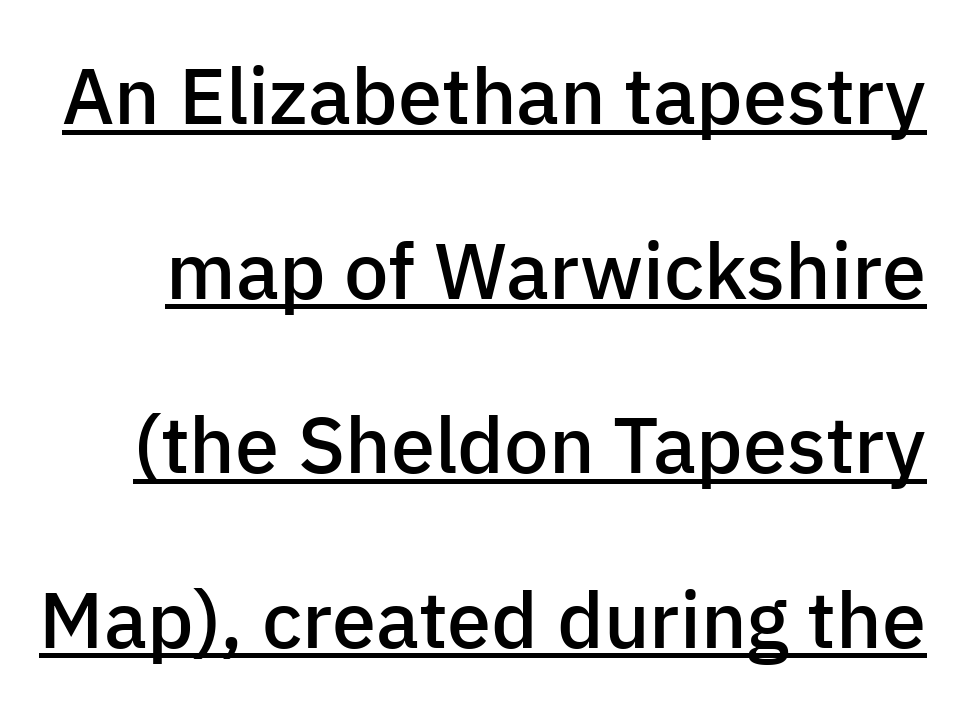
Here the designer chose a conventional face with non-uniform glyph widths. Moderately thickened strokes mark this as semibold type. Inter-character spacing is left at the font's built-in metrics. Posture: vertical. The passage shown is typeset with a sans-serif family.
